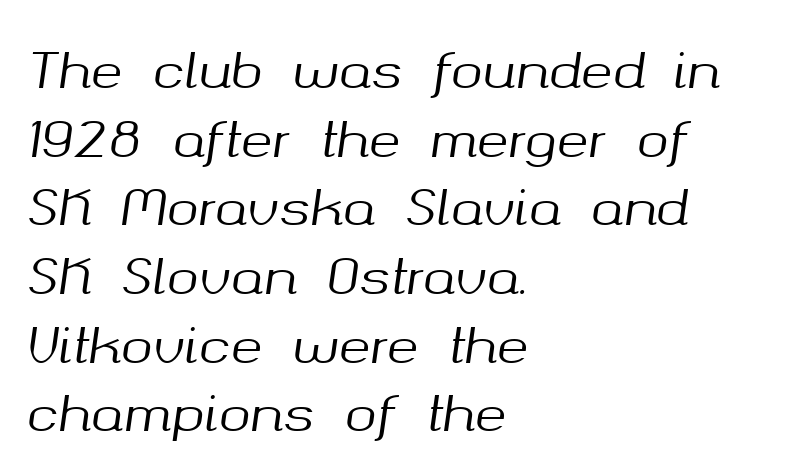
{"italic": "yes", "lean": "right", "slant_degrees": 8, "width": "normal", "stroke_contrast": "medium", "x_height": "medium", "monospaced": "no", "underline": "no", "align": "left", "line_spacing": "normal", "line_spacing_ratio": 1.43, "letter_spacing": "normal", "letter_spacing_em": 0.0, "glyph_px": 48}
